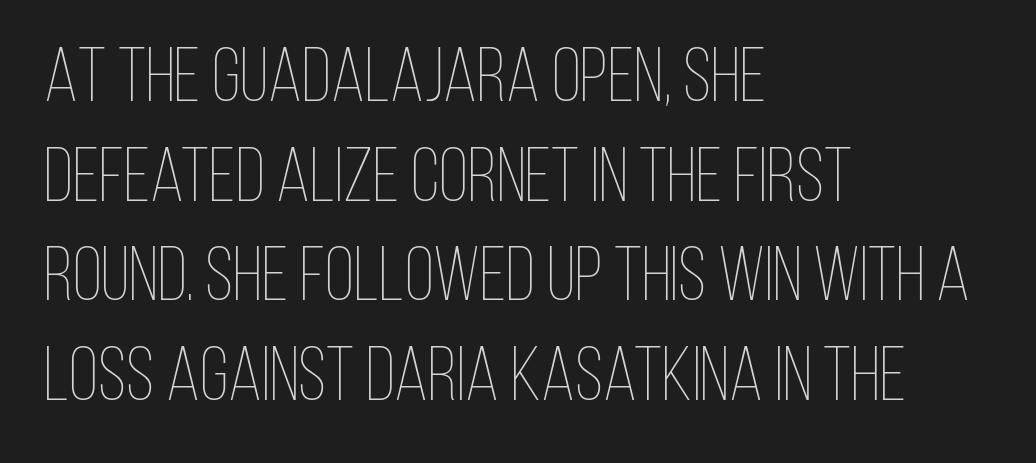
Q: Is the text bold? A: No.
Q: Is the text italic (slanted)? A: No, it is upright.
Q: Is the text underlined? A: No.
Q: How is the paragraph aligned? A: Left-aligned.
Q: Is the spacing between letters normal or unusually wide? A: Normal.
Q: Is the spacing between lines tight, normal or loose? A: Normal.
Q: Width (condensed, normal, or wide)? A: Condensed.
Q: Stroke contrast? A: Low.
Q: x-height? A: Large.
Q: Monospaced? A: No.
